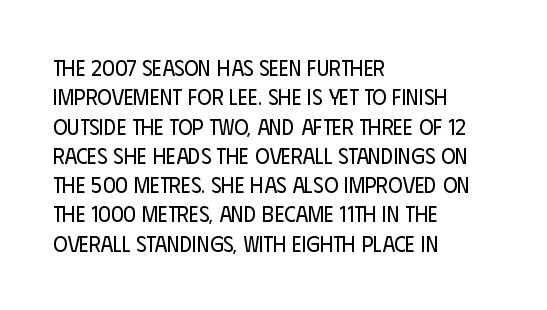
Q: Is the text bold? A: No.
Q: Is the text italic (slanted)? A: No, it is upright.
Q: Is the text underlined? A: No.
Q: How is the paragraph aligned? A: Left-aligned.
Q: Is the spacing between letters normal or unusually wide? A: Normal.
Q: Is the spacing between lines tight, normal or loose? A: Normal.
